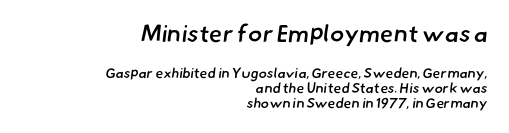
The image shows 24 px text type; set right-aligned, tight line spacing (1.05x), normal letter spacing, not underlined; the first (top) block is 1.71x larger.
